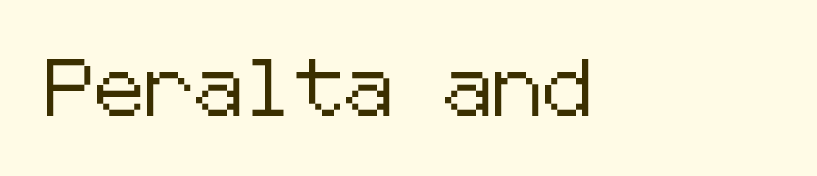
Q: Is the text italic (slanted)? A: No, it is upright.
Q: Is the typeface a serif or a sans-serif typeface? A: Sans-serif.
Q: Is the text underlined? A: No.
Q: Is the spacing between letters normal or unusually wide? A: Normal.
Q: Width (condensed, normal, or wide)? A: Normal.
Q: Stroke contrast? A: Low.
Q: x-height? A: Medium.
